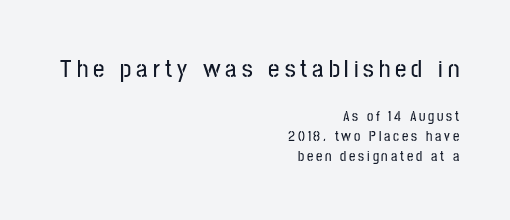
Q: Is the text italic (slanted)? A: No, it is upright.
Q: Is the text underlined? A: No.
Q: How is the paragraph aligned? A: Right-aligned.
Q: Is the spacing between letters normal or unusually wide? A: Unusually wide.
Q: Is the spacing between lines tight, normal or loose? A: Normal.
Q: Which block of text is set in a larger size, the first (top) or the second (bottom)? A: The first (top) one.
